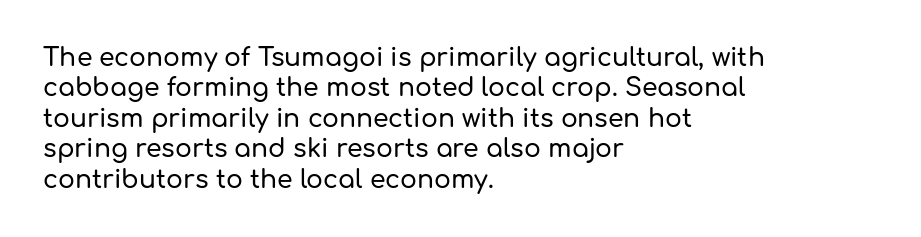
Q: Is the text italic (slanted)? A: No, it is upright.
Q: Is the text underlined? A: No.
Q: How is the paragraph aligned? A: Left-aligned.
Q: Is the spacing between letters normal or unusually wide? A: Normal.
